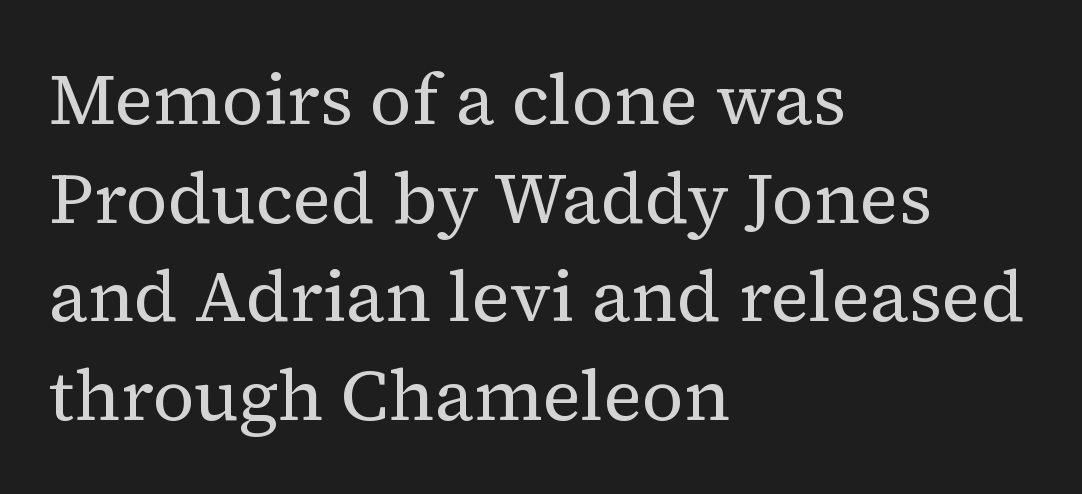
Q: Is the text bold? A: No.
Q: Is the text italic (slanted)? A: No, it is upright.
Q: Is the typeface a serif or a sans-serif typeface? A: Serif.
Q: Is the text underlined? A: No.
Q: How is the paragraph aligned? A: Left-aligned.
Q: Is the spacing between letters normal or unusually wide? A: Normal.
Q: Is the spacing between lines tight, normal or loose? A: Normal.
Q: Width (condensed, normal, or wide)? A: Normal.
Q: Stroke contrast? A: Medium.
Q: x-height? A: Medium.
Q: Monospaced? A: No.
